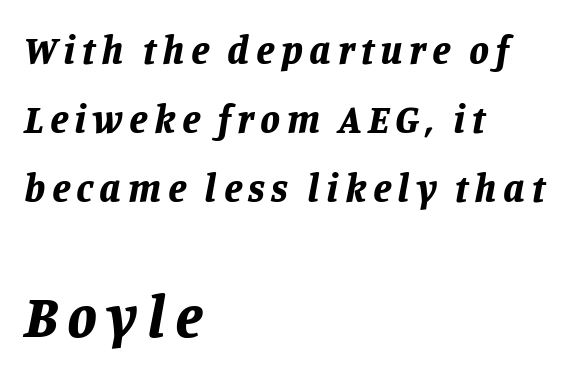
Short and long lines alike share a common starting point at left. Character size in the trailing block exceeds that of the leading block. Strokes here are thick enough to call this a true bold. Varying glyph widths throughout — classic text-font behaviour. Decoration check: the copy has no underline. The glyphs look as if they've been sheared to an angle.
